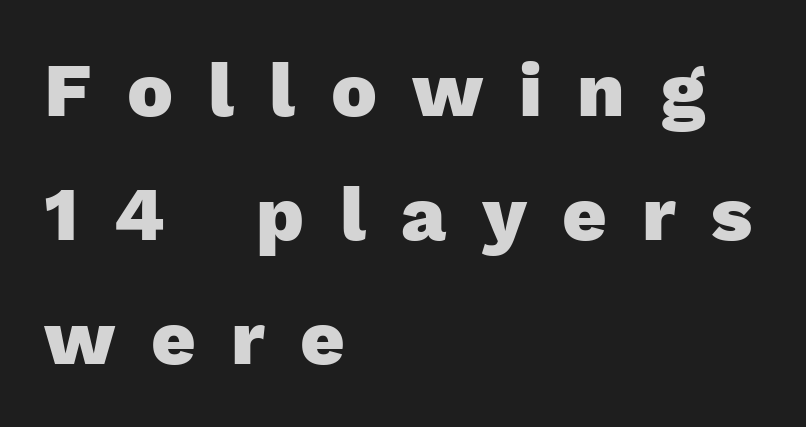
Descenders hang freely into open space. This block has exactly the height ordinary leading produces. Short and long lines alike share a common starting point at left. The sample has been set heavy, in full bold. The rendering inserts visible extra space after every character. Designer's note — italics off, roman on.
